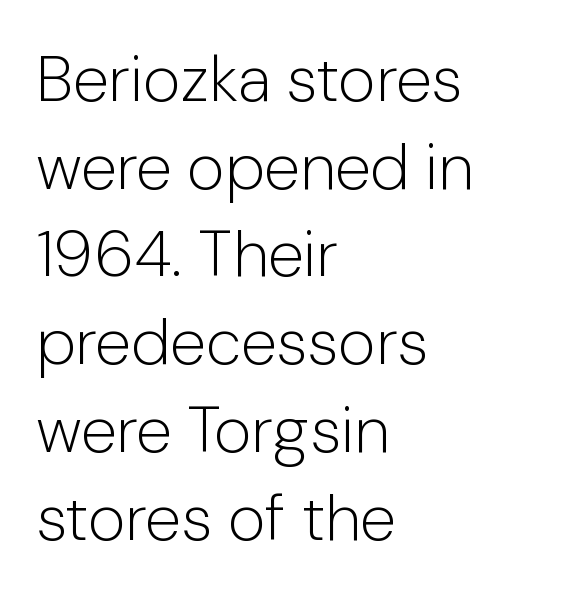
Q: Is the text bold? A: No.
Q: Is the text italic (slanted)? A: No, it is upright.
Q: Is the typeface a serif or a sans-serif typeface? A: Sans-serif.
Q: Is the text underlined? A: No.
Q: How is the paragraph aligned? A: Left-aligned.
Q: Is the spacing between letters normal or unusually wide? A: Normal.
Q: Is the spacing between lines tight, normal or loose? A: Normal.
Q: Width (condensed, normal, or wide)? A: Normal.
Q: Stroke contrast? A: Low.
Q: x-height? A: Medium.
Q: Monospaced? A: No.
